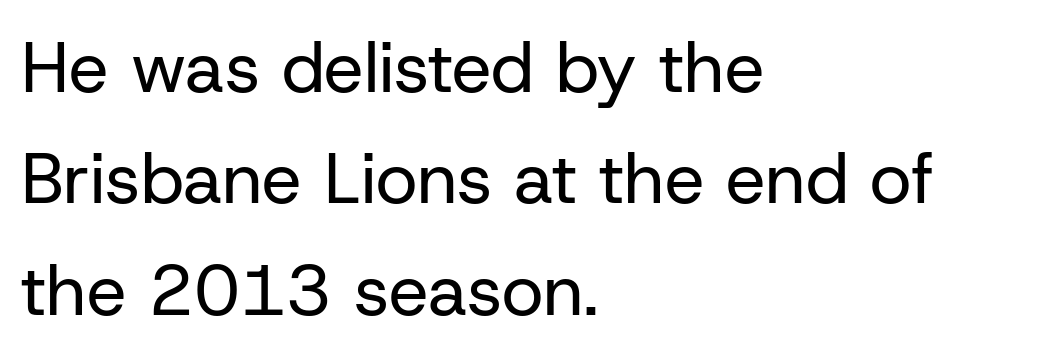
The rendering keeps characters at their native spacing. The axis of the letterforms is exactly vertical. In CSS terms this would be text-align: left. A typesetter would call this proportional, since set widths differ per character. Stems here are at most as thick as an everyday book face. Horizontal bands of white between lines are of average thickness.
